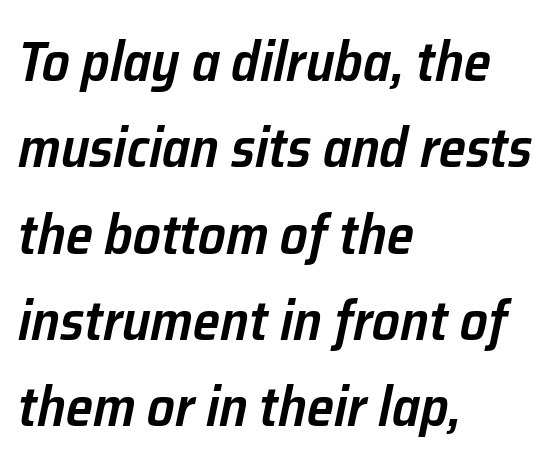
Q: Is the text bold? A: Semi-bold.
Q: Is the text italic (slanted)? A: Yes, it leans right by about 12 degrees.
Q: Is the text underlined? A: No.
Q: How is the paragraph aligned? A: Left-aligned.
Q: Is the spacing between letters normal or unusually wide? A: Normal.
Q: Is the spacing between lines tight, normal or loose? A: Normal.
Q: Width (condensed, normal, or wide)? A: Normal.
Q: Stroke contrast? A: Low.
Q: x-height? A: Medium.
Q: Monospaced? A: No.
